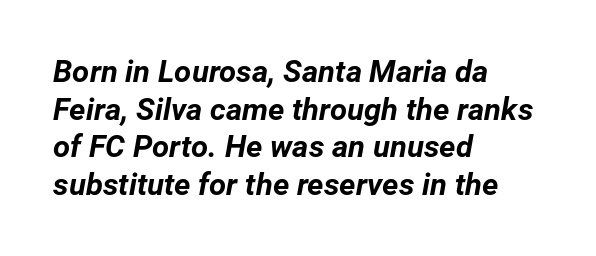
The passage shown is typed in a proportional face where columns would drift. Casual observation: everything's shoved over to the left. Look at the stroke-to-counter ratio: heavy, a bold. The tracking reads as untouched default to a designer's eye.
